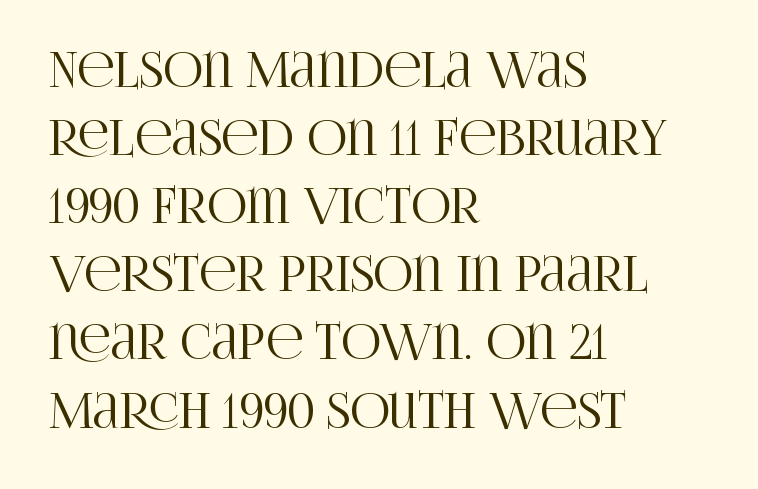
{"serif": "yes", "italic": "no", "width": "condensed", "stroke_contrast": "high", "x_height": "large", "monospaced": "no", "underline": "no", "align": "left", "line_spacing": "normal", "line_spacing_ratio": 1.39, "letter_spacing": "normal", "letter_spacing_em": 0.0, "glyph_px": 49}
